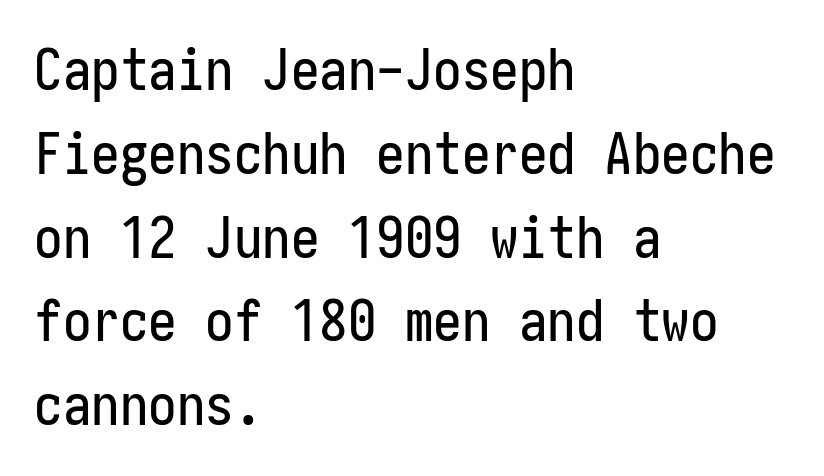
Q: Is the text italic (slanted)? A: No, it is upright.
Q: Is the typeface a serif or a sans-serif typeface? A: Sans-serif.
Q: Is the text underlined? A: No.
Q: How is the paragraph aligned? A: Left-aligned.
Q: Is the spacing between letters normal or unusually wide? A: Normal.
Q: Is the spacing between lines tight, normal or loose? A: Normal.
Q: Width (condensed, normal, or wide)? A: Condensed.
Q: Stroke contrast? A: Low.
Q: x-height? A: Medium.
